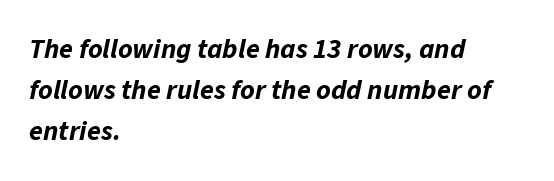
Q: Is the text bold? A: Yes.
Q: Is the text italic (slanted)? A: Yes, it leans right by about 11 degrees.
Q: Is the text underlined? A: No.
Q: How is the paragraph aligned? A: Left-aligned.
Q: Is the spacing between letters normal or unusually wide? A: Normal.
Q: Is the spacing between lines tight, normal or loose? A: Normal.
Q: Width (condensed, normal, or wide)? A: Normal.
Q: Stroke contrast? A: Low.
Q: x-height? A: Medium.
Q: Monospaced? A: No.
